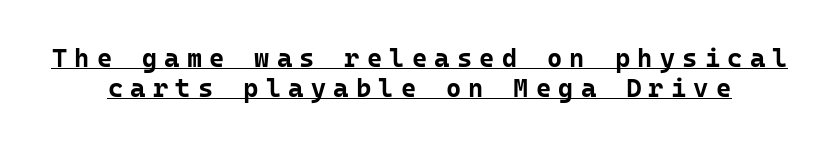
The image shows 26 px bold type, upright; set line spacing 1.17x, unusually wide letter spacing (+0.28 em), underlined.
